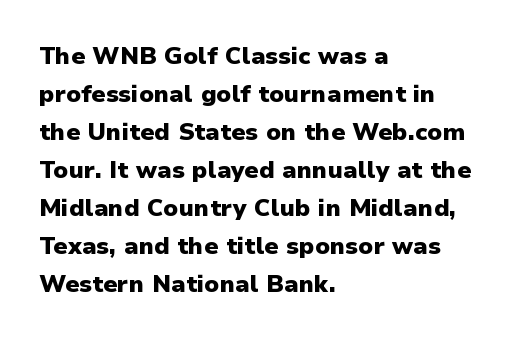
The space between consecutive lines is moderate. Alignment: flush left. The passage shown is not underscored anywhere. The type is set solid horizontally, with unmodified tracking. The characters look thick and weighty, a clear bold. Unlike italic type, these characters show no tilt at all.
